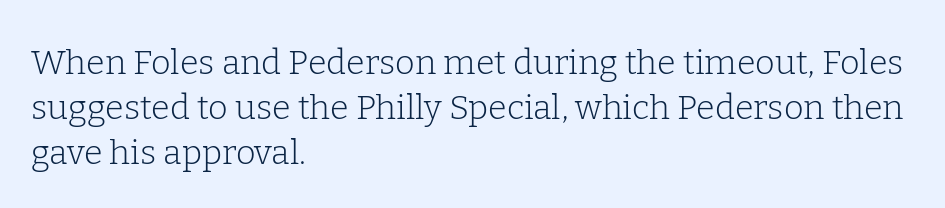
{"serif": "yes", "italic": "no", "bold": "no", "weight": "light", "width": "normal", "stroke_contrast": "low", "x_height": "medium", "monospaced": "no", "underline": "no", "align": "left", "line_spacing": "normal", "line_spacing_ratio": 1.32, "letter_spacing": "normal", "letter_spacing_em": 0.0, "glyph_px": 34}
